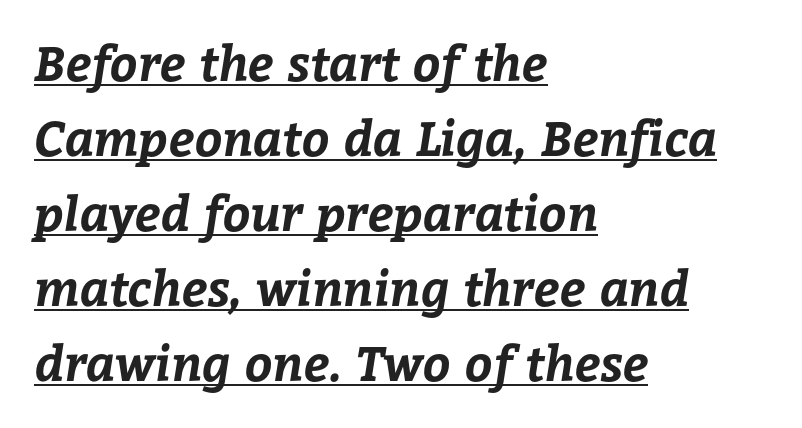
The image shows 48 px bold type; set left-aligned, normal line spacing (1.56x), normal letter spacing, underlined; low stroke contrast and a medium x-height.
